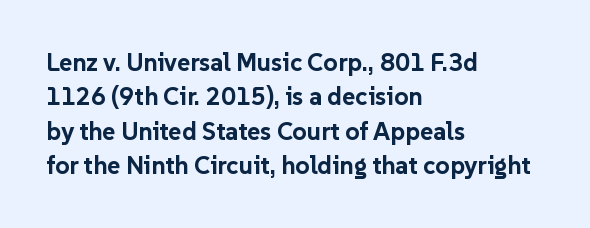
{"italic": "no", "bold": "yes", "underline": "no", "align": "left", "line_spacing": "normal", "line_spacing_ratio": 1.38, "letter_spacing": "normal", "letter_spacing_em": 0.0, "glyph_px": 25}
